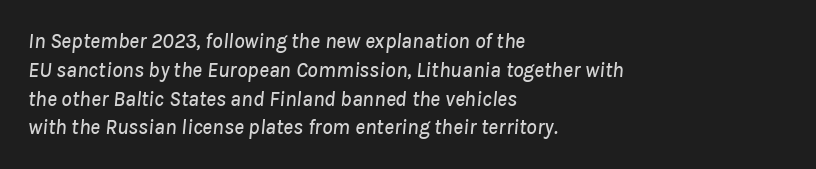
The face used here has a pronounced slope to its letters. The specimen omits any rule beneath the text block's lines. Tracking here is standard; glyphs follow each other at the usual distance. Successive baselines arrive at the customary interval.
